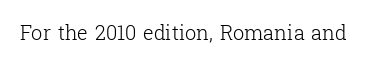
{"italic": "no", "bold": "no", "underline": "no", "letter_spacing": "normal", "letter_spacing_em": 0.0, "glyph_px": 20}
